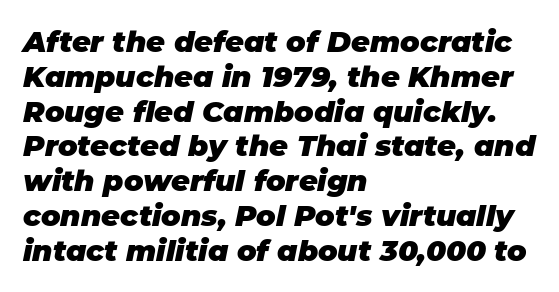
Q: Is the text bold? A: Yes.
Q: Is the text italic (slanted)? A: Yes, it leans right by about 11 degrees.
Q: Is the text underlined? A: No.
Q: How is the paragraph aligned? A: Left-aligned.
Q: Is the spacing between letters normal or unusually wide? A: Normal.
Q: Width (condensed, normal, or wide)? A: Normal.
Q: Stroke contrast? A: Low.
Q: x-height? A: Large.
Q: Monospaced? A: No.
